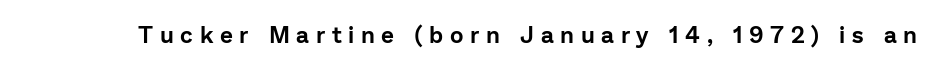
Rule under the text: the space is simply empty. The tracking reads as deliberately expanded to a designer's eye. The specimen reads as upright at a glance.
